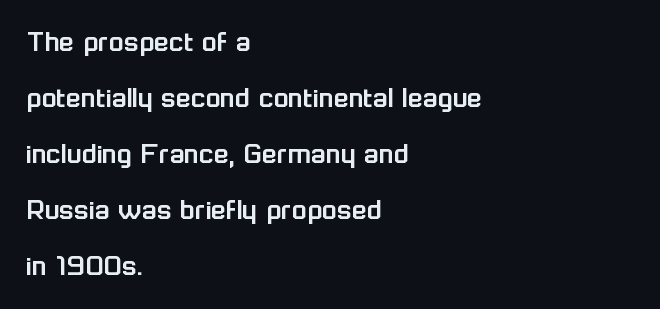
The image shows 31 px sans-serif type, upright; set left-aligned, line spacing 1.81x, normal letter spacing, not underlined; low stroke contrast and a medium x-height.
